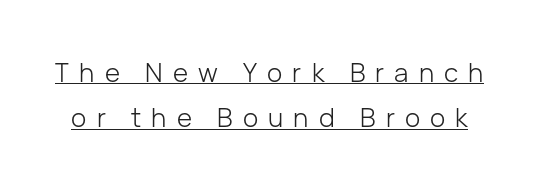
The glyphs are accompanied by a horizontal stroke just below them. Vertical stems look standard width or narrower in stroke. Observe the wide spacing: letters keep a clear distance from each other. The lettering holds an erect, upright posture throughout.
